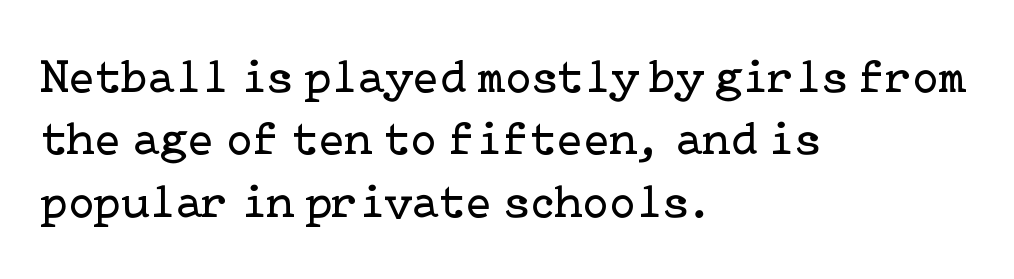
Q: Is the text bold? A: No.
Q: Is the text italic (slanted)? A: No, it is upright.
Q: Is the typeface a serif or a sans-serif typeface? A: Serif.
Q: Is the text underlined? A: No.
Q: How is the paragraph aligned? A: Left-aligned.
Q: Is the spacing between letters normal or unusually wide? A: Normal.
Q: Is the spacing between lines tight, normal or loose? A: Normal.
Q: Width (condensed, normal, or wide)? A: Normal.
Q: Stroke contrast? A: Low.
Q: x-height? A: Medium.
